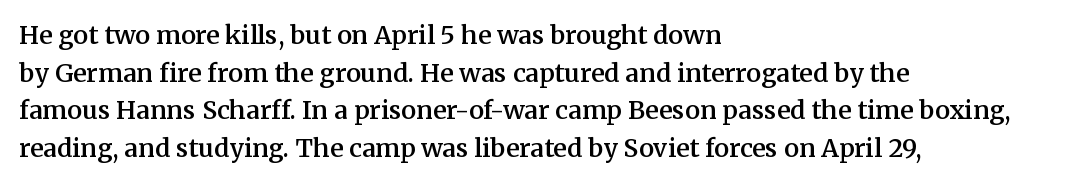
The image shows 25 px text type, upright; set left-aligned, normal line spacing (1.51x), normal letter spacing, not underlined.
